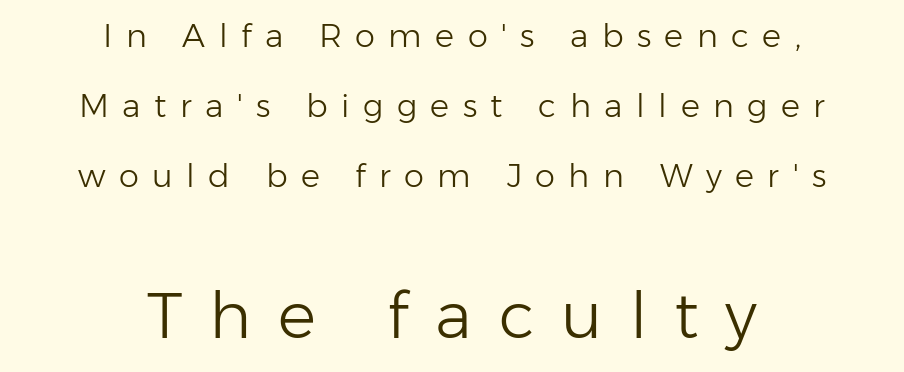
Q: Is the text bold? A: No.
Q: Is the text italic (slanted)? A: No, it is upright.
Q: Is the typeface a serif or a sans-serif typeface? A: Sans-serif.
Q: Is the text underlined? A: No.
Q: How is the paragraph aligned? A: Centered.
Q: Is the spacing between letters normal or unusually wide? A: Unusually wide.
Q: Is the spacing between lines tight, normal or loose? A: Loose.
Q: Which block of text is set in a larger size, the first (top) or the second (bottom)? A: The second (bottom) one.
Q: Width (condensed, normal, or wide)? A: Normal.
Q: Stroke contrast? A: Low.
Q: x-height? A: Medium.
Q: Monospaced? A: No.
